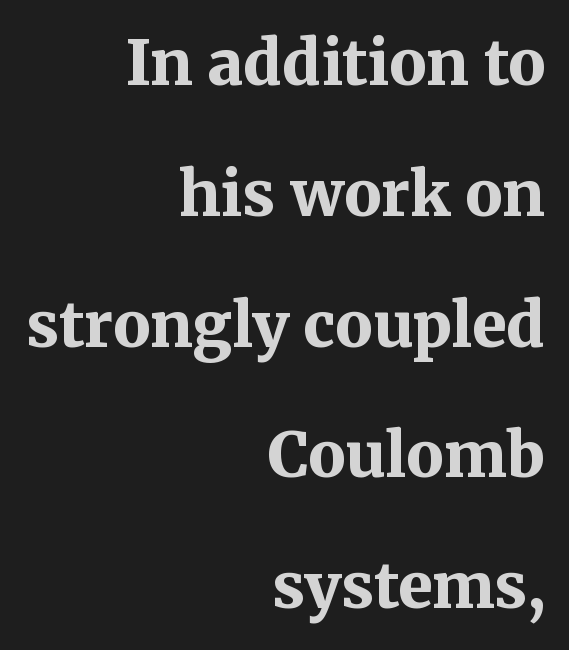
Q: Is the text bold? A: Yes.
Q: Is the text italic (slanted)? A: No, it is upright.
Q: Is the typeface a serif or a sans-serif typeface? A: Serif.
Q: Is the text underlined? A: No.
Q: How is the paragraph aligned? A: Right-aligned.
Q: Is the spacing between letters normal or unusually wide? A: Normal.
Q: Is the spacing between lines tight, normal or loose? A: Loose.
Q: Width (condensed, normal, or wide)? A: Normal.
Q: Stroke contrast? A: Medium.
Q: x-height? A: Medium.
Q: Monospaced? A: No.
